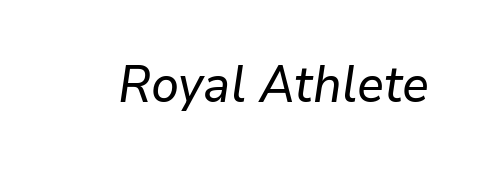
Q: Is the text italic (slanted)? A: Yes, it leans right by about 9 degrees.
Q: Is the text underlined? A: No.
Q: Is the spacing between letters normal or unusually wide? A: Normal.
Q: Width (condensed, normal, or wide)? A: Normal.
Q: Stroke contrast? A: Low.
Q: x-height? A: Medium.
Q: Monospaced? A: No.
